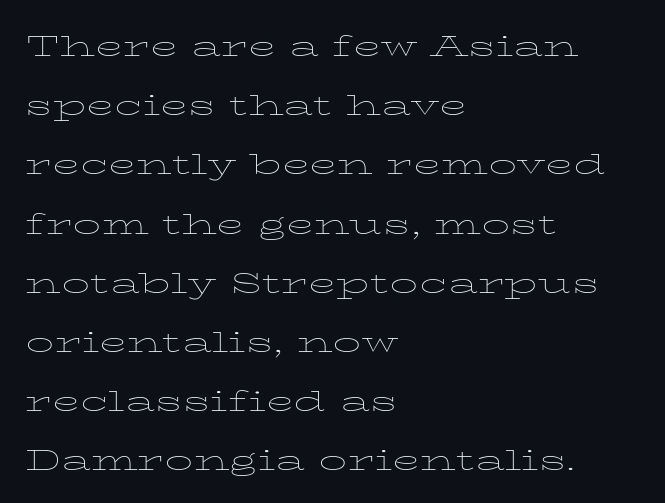
The rendering keeps characters at their native spacing. Tall strokes in this sample are plumb rather than angled. Is this a fixed-width face? No — the glyphs have proportional, varying widths. Descenders are the only things crossing below the line. Short and long lines alike share a common starting point at left.
